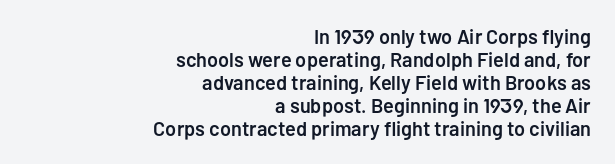
The image shows 20 px text type, upright; set right-aligned, tight line spacing (1.15x), normal letter spacing, not underlined.
